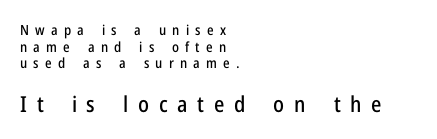
Q: Is the text italic (slanted)? A: No, it is upright.
Q: Is the text underlined? A: No.
Q: How is the paragraph aligned? A: Left-aligned.
Q: Is the spacing between letters normal or unusually wide? A: Unusually wide.
Q: Which block of text is set in a larger size, the first (top) or the second (bottom)? A: The second (bottom) one.
